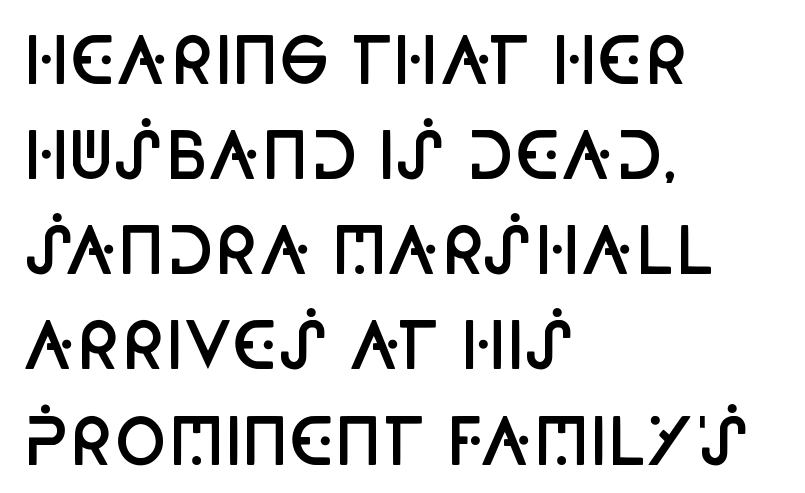
Q: Is the text bold? A: Semi-bold.
Q: Is the text italic (slanted)? A: No, it is upright.
Q: Is the typeface a serif or a sans-serif typeface? A: Sans-serif.
Q: Is the text underlined? A: No.
Q: How is the paragraph aligned? A: Left-aligned.
Q: Is the spacing between letters normal or unusually wide? A: Normal.
Q: Is the spacing between lines tight, normal or loose? A: Normal.
Q: Width (condensed, normal, or wide)? A: Condensed.
Q: Stroke contrast? A: Low.
Q: x-height? A: Large.
Q: Monospaced? A: No.
